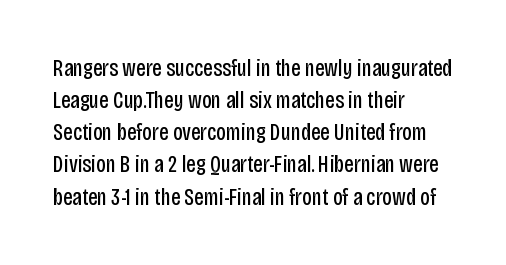
{"italic": "no", "bold": "no", "underline": "no", "align": "left", "line_spacing": "normal", "line_spacing_ratio": 1.34, "letter_spacing": "normal", "letter_spacing_em": 0.0, "glyph_px": 24}
